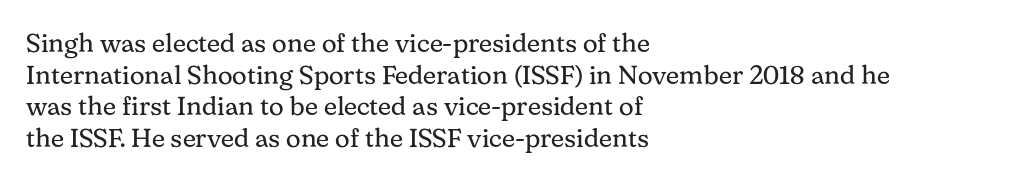
Q: Is the text bold? A: No.
Q: Is the text italic (slanted)? A: No, it is upright.
Q: Is the text underlined? A: No.
Q: How is the paragraph aligned? A: Left-aligned.
Q: Is the spacing between letters normal or unusually wide? A: Normal.
